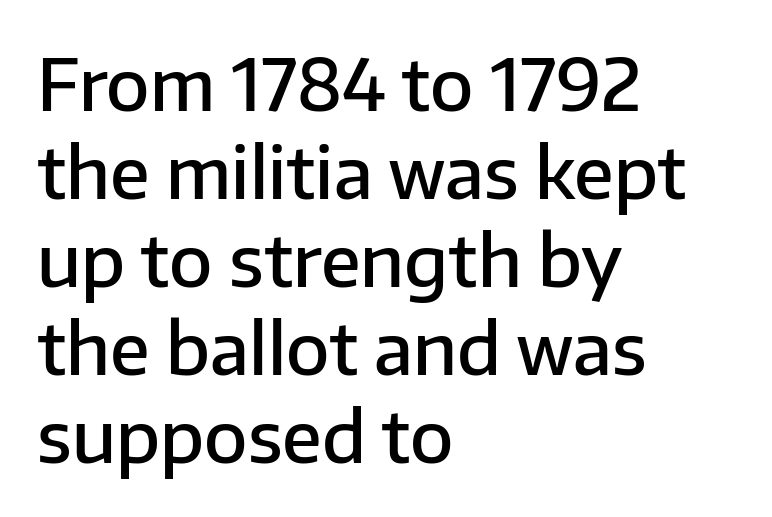
Lines of text with bare space underneath. A sans-serif font was chosen for this passage. You could not count columns in this text — the font is proportionally spaced. Caption: standard tracking, unaltered.
